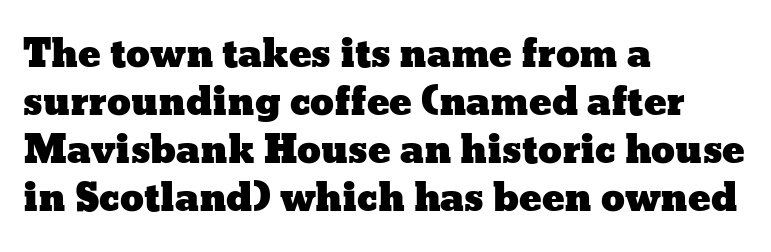
The strip under each line holds only bare page. The specimen reads as upright at a glance. Default kerning and tracking; the words read as compact shapes. Layout note: lines flush left.
